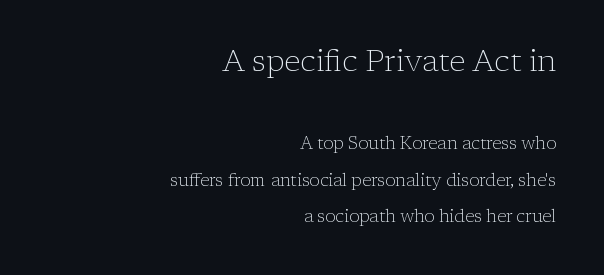
The font family rendered here belongs to the serif group. Notice the wide empty band between every row — that's loose leading. Glyph-to-glyph distance matches everyday printed text. Think standard paragraph weight, or any step lighter than that.
